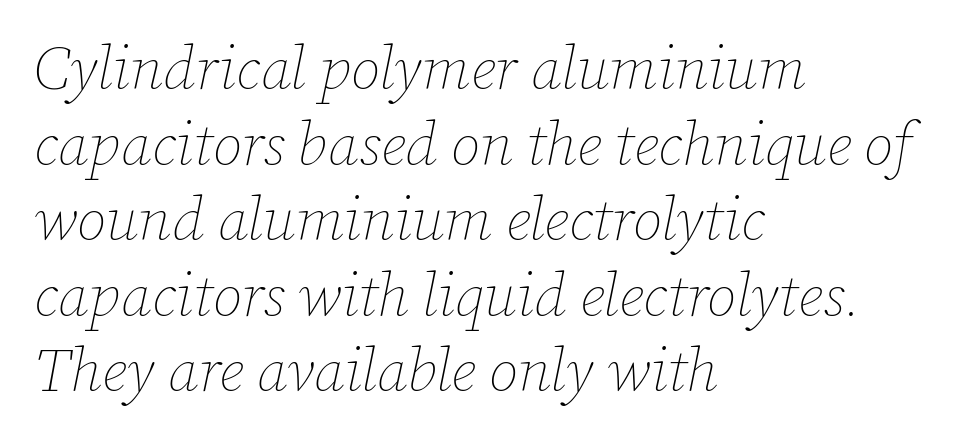
The string is rendered with underlining switched off. Baseline-to-baseline distance is the conventional proportion of letter height. Casual observation: everything's shoved over to the left. Do the characters align in a grid? No, the font is proportional. The gaps between neighbouring characters are ordinary and unremarkable.
